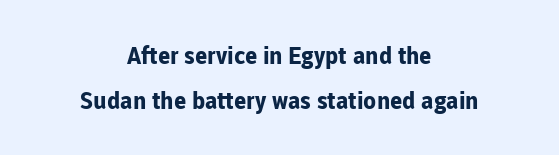
The image shows 24 px bold type, upright; set centered, line spacing 1.89x, normal letter spacing, not underlined.
